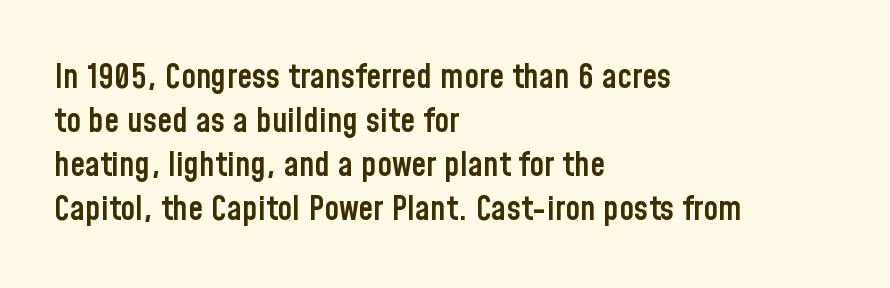
Q: Is the text bold? A: Semi-bold.
Q: Is the text italic (slanted)? A: No, it is upright.
Q: Is the typeface a serif or a sans-serif typeface? A: Sans-serif.
Q: Is the text underlined? A: No.
Q: How is the paragraph aligned? A: Left-aligned.
Q: Is the spacing between letters normal or unusually wide? A: Normal.
Q: Is the spacing between lines tight, normal or loose? A: Normal.
Q: Width (condensed, normal, or wide)? A: Condensed.
Q: Stroke contrast? A: Low.
Q: x-height? A: Medium.
Q: Monospaced? A: No.
